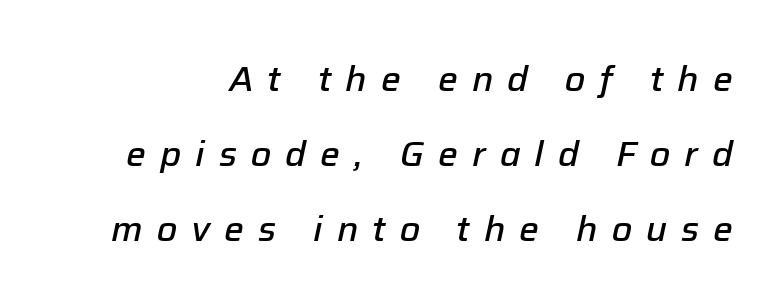
As a designer I'd log this as weight 600, semibold. The face used here is proportionally spaced, like ordinary book or web type. What stands out about the letter spacing? Its width — letters are far apart. Type without underlining. These lines were composed using italics. Airy leading.
